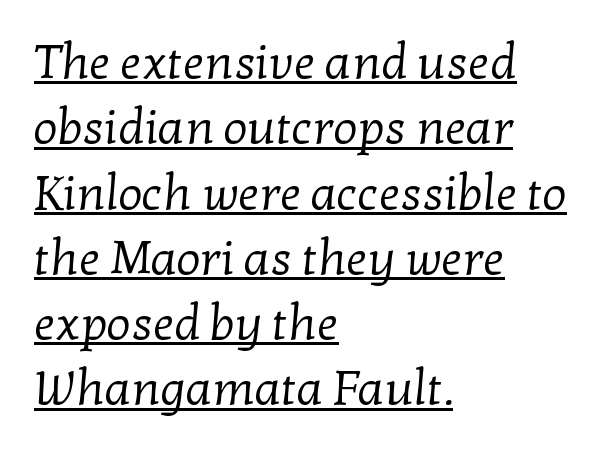
{"serif": "yes", "bold": "no", "weight": "regular", "width": "normal", "stroke_contrast": "low", "x_height": "medium", "monospaced": "no", "underline": "yes", "align": "left", "line_spacing": "normal", "line_spacing_ratio": 1.36, "letter_spacing": "normal", "letter_spacing_em": 0.0, "glyph_px": 48}
